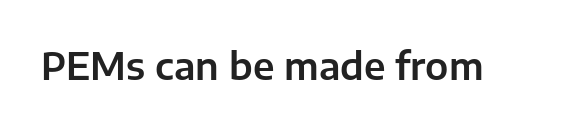
Spacing between characters is what you'd get straight out of the box. Just letters on the line, the space beneath them empty. This rendering employs a face without finishing strokes, i.e., a sans-serif. Each letter keeps its own natural width here, so spacing adapts to shape. Quick note: not italic, upright.
